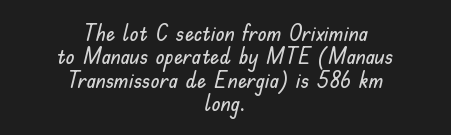
{"underline": "no", "align": "center", "line_spacing": "tight", "line_spacing_ratio": 1.02, "letter_spacing": "normal", "letter_spacing_em": 0.0, "glyph_px": 23}
